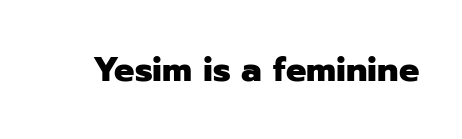
Q: Is the text bold? A: Yes.
Q: Is the text italic (slanted)? A: No, it is upright.
Q: Is the typeface a serif or a sans-serif typeface? A: Sans-serif.
Q: Is the text underlined? A: No.
Q: Is the spacing between letters normal or unusually wide? A: Normal.
Q: Width (condensed, normal, or wide)? A: Normal.
Q: Stroke contrast? A: Low.
Q: x-height? A: Medium.
Q: Monospaced? A: No.
